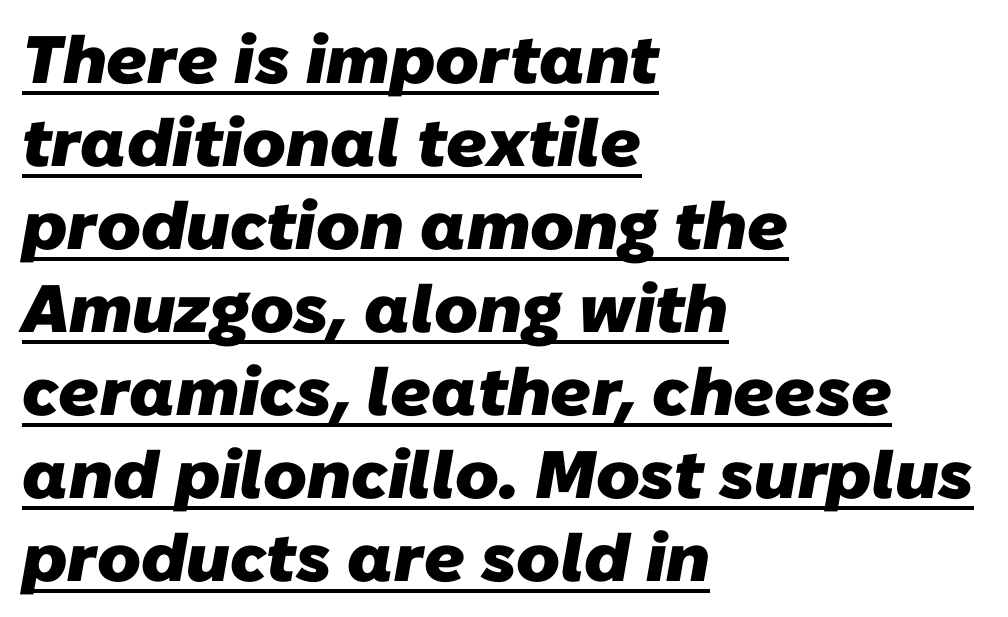
{"serif": "no", "bold": "yes", "weight": "heavy", "width": "normal", "stroke_contrast": "low", "x_height": "medium", "monospaced": "no", "underline": "yes", "align": "left", "line_spacing_ratio": 1.24, "letter_spacing": "normal", "letter_spacing_em": 0.0, "glyph_px": 67}
